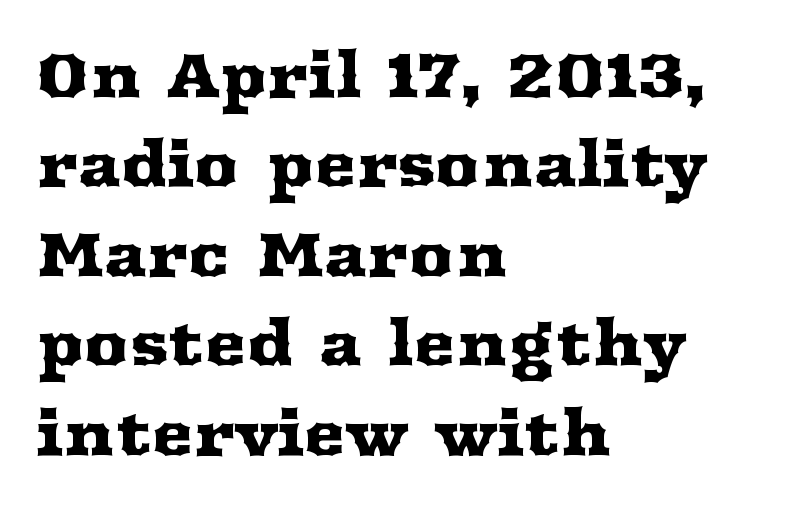
Q: Is the text italic (slanted)? A: No, it is upright.
Q: Is the typeface a serif or a sans-serif typeface? A: Serif.
Q: Is the text underlined? A: No.
Q: How is the paragraph aligned? A: Left-aligned.
Q: Is the spacing between letters normal or unusually wide? A: Normal.
Q: Is the spacing between lines tight, normal or loose? A: Normal.
Q: Width (condensed, normal, or wide)? A: Wide.
Q: Stroke contrast? A: Medium.
Q: x-height? A: Medium.
Q: Monospaced? A: No.
